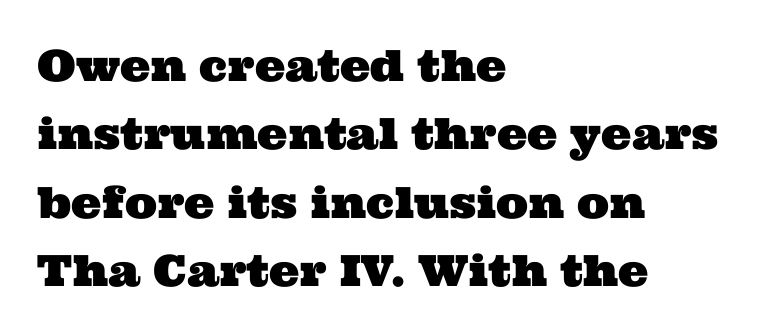
These lines keep a tight, regular rhythm from letter to letter. These lines stack with their left ends in a neat column. Do the characters align in a grid? No, the font is proportional. Rows of type keep a routine distance in the vertical direction. Just letters on the line, the space beneath them empty. Observe the serifs anchoring each vertical stroke in this sample.
